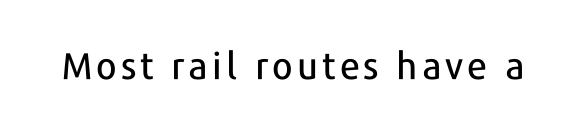
{"serif": "no", "italic": "no", "width": "normal", "stroke_contrast": "low", "x_height": "medium", "monospaced": "no", "underline": "no", "glyph_px": 37}
